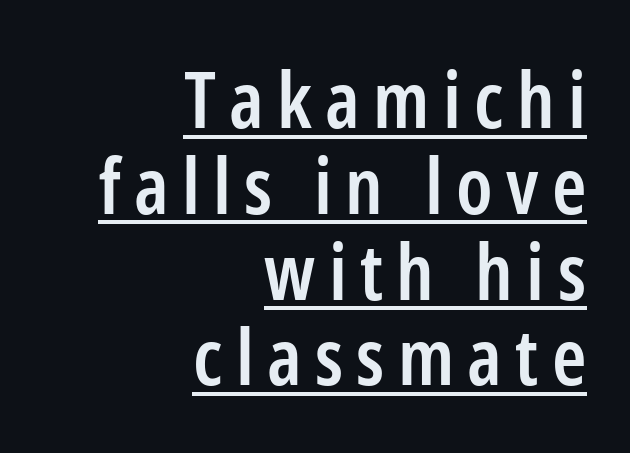
{"serif": "no", "italic": "no", "bold": "semi", "weight": "semibold", "width": "condensed", "stroke_contrast": "low", "x_height": "medium", "monospaced": "no", "underline": "yes", "align": "right", "line_spacing": "tight", "line_spacing_ratio": 1.1, "glyph_px": 78}
